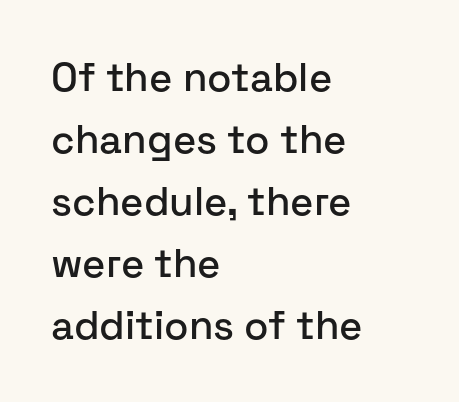
The font family rendered here belongs to the sans-serif group. Do the characters align in a grid? No, the font is proportional. The lines in this sample share a left origin and differ only in where they stop. These lines keep a tight, regular rhythm from letter to letter. Nope, not italic — everything's standing straight.
